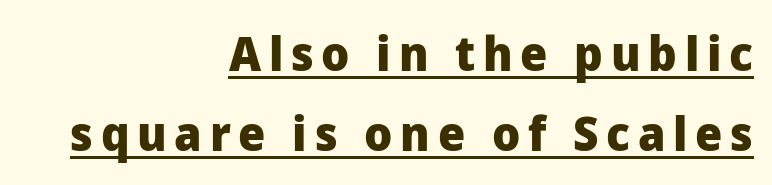
The image shows 48 px heavy sans-serif type, upright; set right-aligned, normal line spacing (1.66x), underlined; low stroke contrast and a medium x-height.
